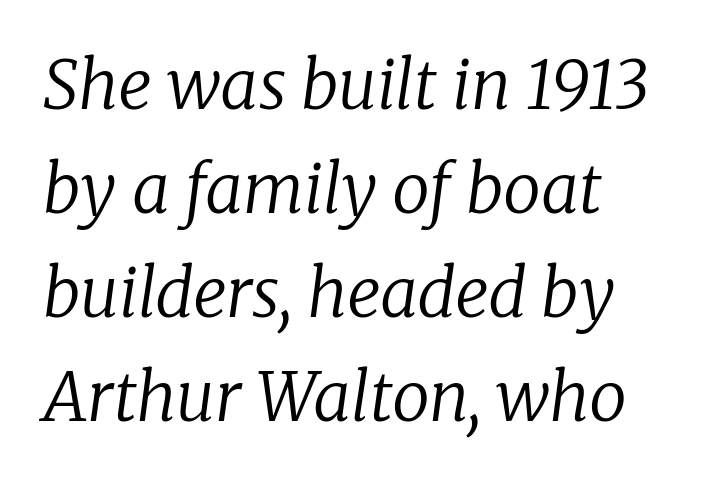
These lines are rendered in a variable-pitch font. Tall strokes in this sample are angled rather than plumb. Descender tails drop into unmarked territory. If you drew a ruler down the left edge, every line would touch it. These glyphs show unthickened strokes, regular width or finer. Between one letter and the next there's only the usual sliver of space.
